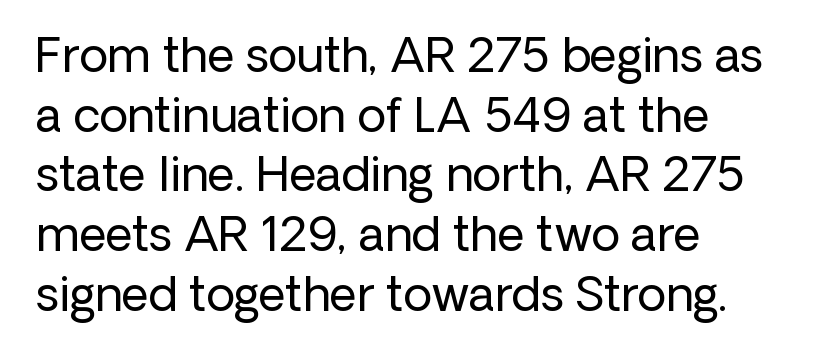
{"serif": "no", "italic": "no", "bold": "no", "weight": "regular", "width": "normal", "stroke_contrast": "low", "x_height": "medium", "monospaced": "no", "underline": "no", "align": "left", "line_spacing": "normal", "line_spacing_ratio": 1.27, "letter_spacing": "normal", "letter_spacing_em": 0.0, "glyph_px": 47}
